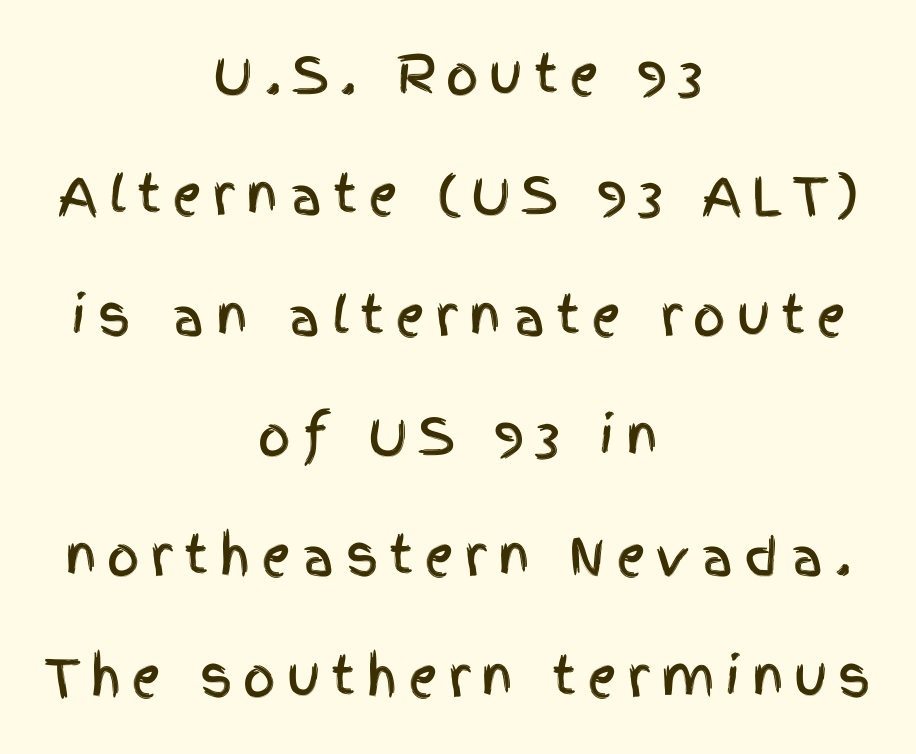
Q: Is the text italic (slanted)? A: No, it is upright.
Q: Is the typeface a serif or a sans-serif typeface? A: Sans-serif.
Q: Is the text underlined? A: No.
Q: How is the paragraph aligned? A: Centered.
Q: Is the spacing between letters normal or unusually wide? A: Unusually wide.
Q: Is the spacing between lines tight, normal or loose? A: Loose.
Q: Width (condensed, normal, or wide)? A: Condensed.
Q: x-height? A: Large.
Q: Monospaced? A: No.
